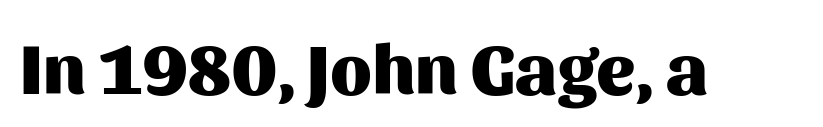
Q: Is the text bold? A: Yes.
Q: Is the text italic (slanted)? A: No, it is upright.
Q: Is the typeface a serif or a sans-serif typeface? A: Sans-serif.
Q: Is the text underlined? A: No.
Q: Is the spacing between letters normal or unusually wide? A: Normal.
Q: Width (condensed, normal, or wide)? A: Normal.
Q: Stroke contrast? A: Medium.
Q: x-height? A: Medium.
Q: Monospaced? A: No.
